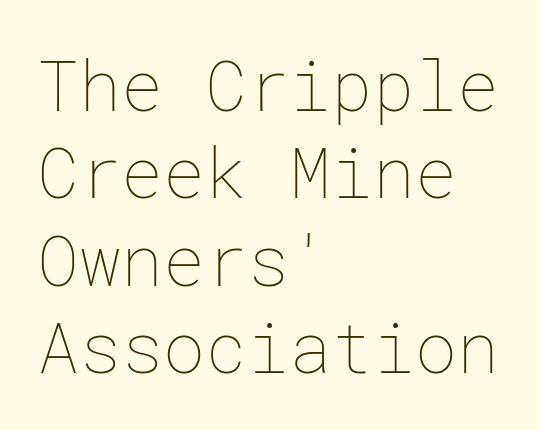
{"italic": "no", "bold": "no", "weight": "thin", "width": "normal", "stroke_contrast": "low", "x_height": "medium", "underline": "no", "align": "left", "line_spacing": "normal", "line_spacing_ratio": 1.25, "letter_spacing": "normal", "letter_spacing_em": 0.0, "glyph_px": 70}
